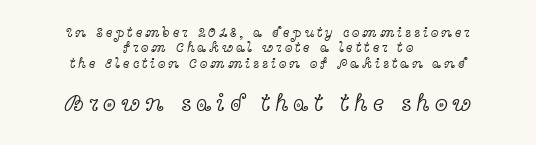
{"italic": "no", "bold": "no", "underline": "no", "align": "center", "line_spacing": "tight", "line_spacing_ratio": 1.1, "letter_spacing": "wide", "letter_spacing_em": 0.2, "larger_block": "second", "size_ratio": 1.71, "glyph_px": 24}
